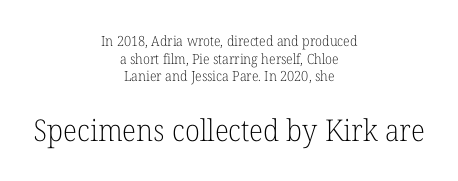
{"serif": "yes", "italic": "no", "bold": "no", "weight": "light", "width": "normal", "stroke_contrast": "low", "x_height": "medium", "monospaced": "no", "underline": "no", "align": "center", "line_spacing": "normal", "line_spacing_ratio": 1.26, "letter_spacing": "normal", "letter_spacing_em": 0.0, "larger_block": "second", "size_ratio": 2.14, "glyph_px": 30}
